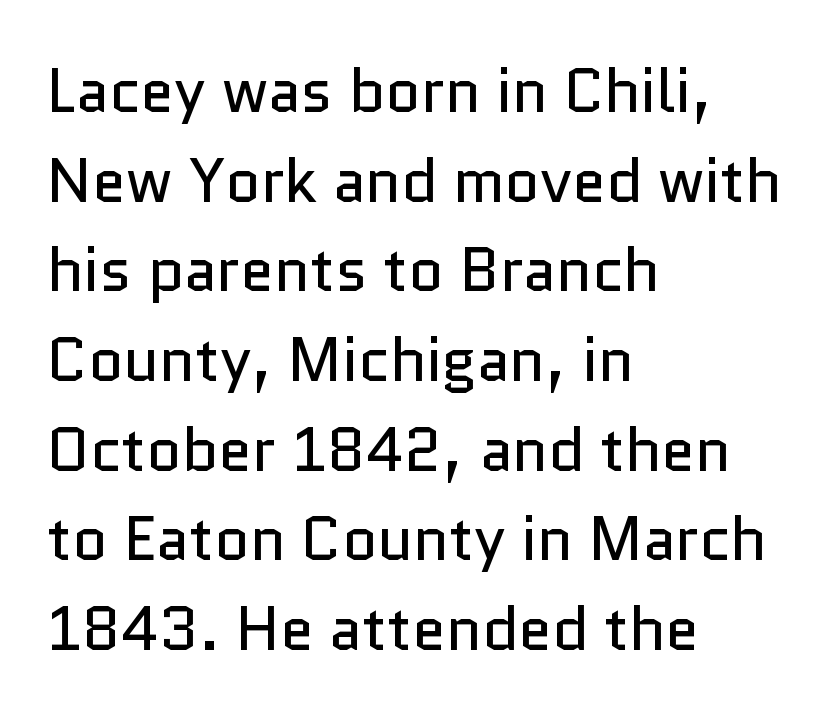
{"serif": "no", "italic": "no", "bold": "no", "weight": "regular", "width": "normal", "stroke_contrast": "low", "x_height": "medium", "monospaced": "no", "underline": "no", "align": "left", "line_spacing": "normal", "line_spacing_ratio": 1.47, "letter_spacing": "normal", "letter_spacing_em": 0.0, "glyph_px": 61}
